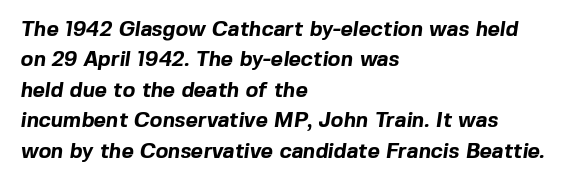
The space directly below the letters is spotless. These lines keep a tight, regular rhythm from letter to letter. Each glyph is drawn with heavy, bold strokes. Leading matches the norm, producing a regular column. Short and long lines alike share a common starting point at left.
